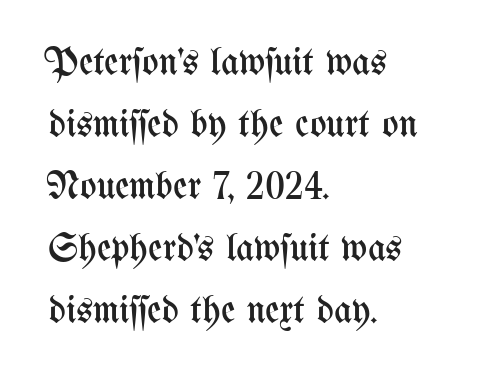
The paragraph has a hard left edge and a soft right edge. The letterforms sit shoulder to shoulder at normal distance. The face used here is proportionally spaced, like ordinary book or web type. This sample uses an upright cut, with every glyph sitting square on the baseline. Glance below the letters and you will spot only blank space. Horizontal bands of white between lines are of average thickness.
